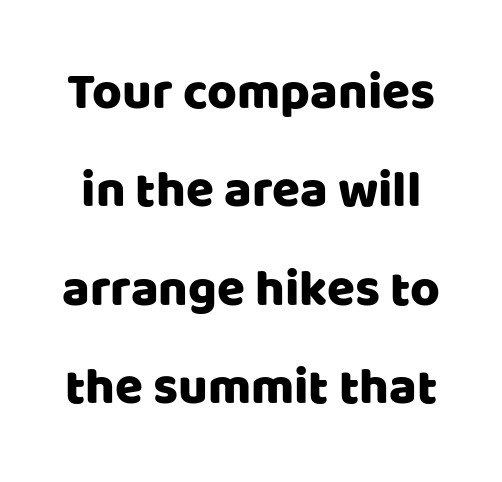
The axis of the letterforms is exactly vertical. You could not count columns in this text — the font is proportionally spaced. Descender tails drop into unmarked territory. Examine the stroke ends and you'll find no serifs.
